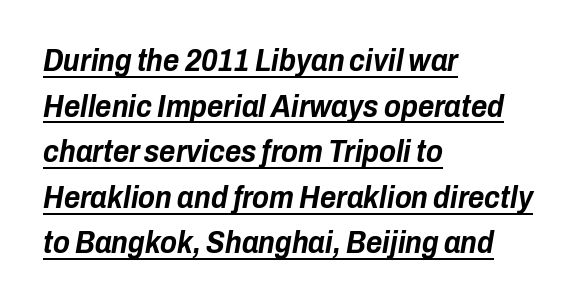
One-word summary of the alignment: left. A baseline rule has been typeset under these characters. This block has exactly the height ordinary leading produces. Here the designer chose a conventional face with non-uniform glyph widths. Chunky letters — that's bold for sure. The passage shown has conventional tracking throughout.
